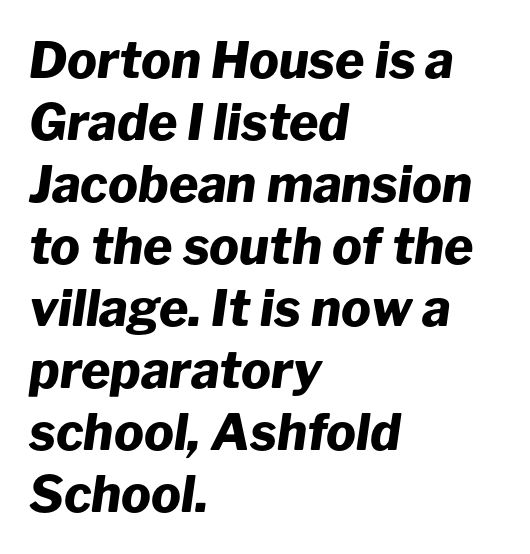
The image shows 50 px heavy type, italic (leaning right); set left-aligned, line spacing 1.24x, normal letter spacing, not underlined; low stroke contrast and a medium x-height.
